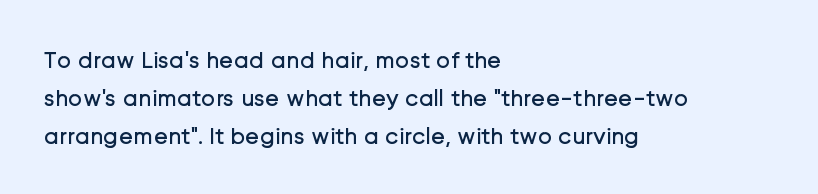
Q: Is the text bold? A: No.
Q: Is the text italic (slanted)? A: No, it is upright.
Q: Is the text underlined? A: No.
Q: How is the paragraph aligned? A: Left-aligned.
Q: Is the spacing between letters normal or unusually wide? A: Normal.
Q: Is the spacing between lines tight, normal or loose? A: Normal.
